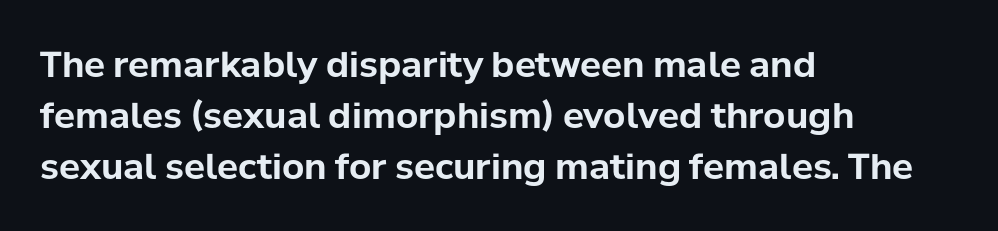
Q: Is the text bold? A: Yes.
Q: Is the text italic (slanted)? A: No, it is upright.
Q: Is the typeface a serif or a sans-serif typeface? A: Sans-serif.
Q: Is the text underlined? A: No.
Q: How is the paragraph aligned? A: Left-aligned.
Q: Is the spacing between letters normal or unusually wide? A: Normal.
Q: Is the spacing between lines tight, normal or loose? A: Normal.
Q: Width (condensed, normal, or wide)? A: Normal.
Q: Stroke contrast? A: Low.
Q: x-height? A: Medium.
Q: Monospaced? A: No.
